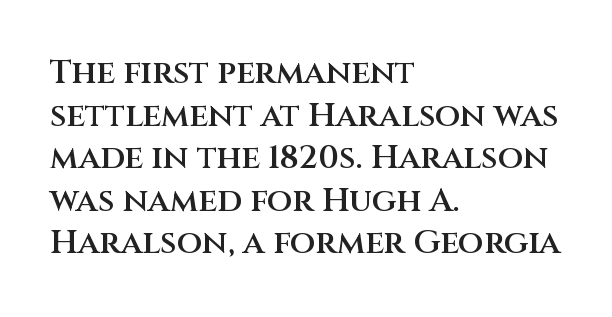
The image shows 33 px semibold sans-serif type, upright; set left-aligned, normal line spacing (1.29x), normal letter spacing, not underlined; medium stroke contrast and a large x-height.
